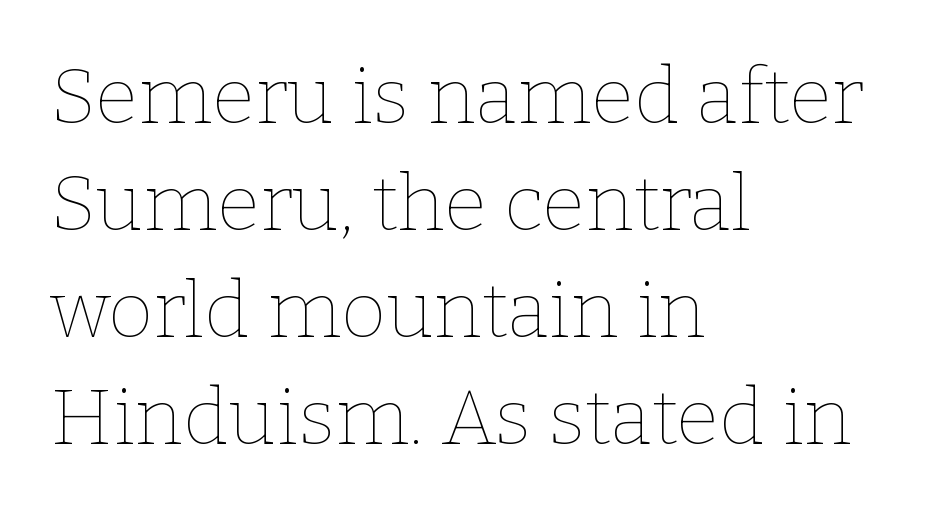
The image shows 78 px thin type, upright; set left-aligned, normal line spacing (1.37x), normal letter spacing, not underlined; low stroke contrast and a medium x-height.
